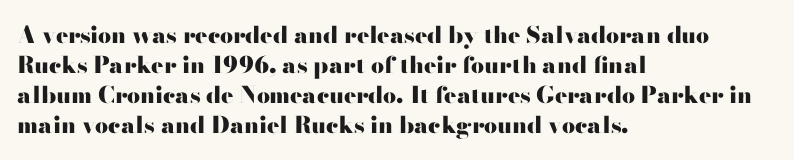
{"italic": "no", "bold": "yes", "underline": "no", "align": "left", "line_spacing": "normal", "line_spacing_ratio": 1.3, "letter_spacing": "normal", "letter_spacing_em": 0.0, "glyph_px": 23}
